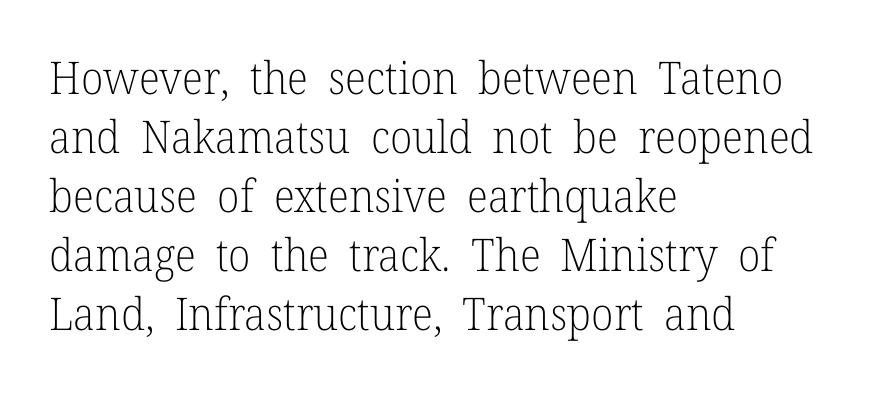
The image shows 45 px light serif type, upright; set left-aligned, normal line spacing (1.31x), normal letter spacing, not underlined; low stroke contrast and a medium x-height.
